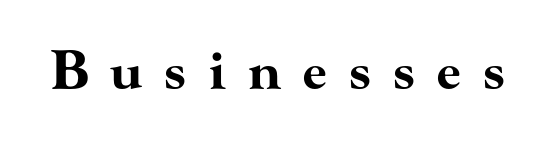
The image shows 53 px bold, wide serif type, upright; set unusually wide letter spacing (+0.42 em), not underlined; high stroke contrast and a small x-height.
